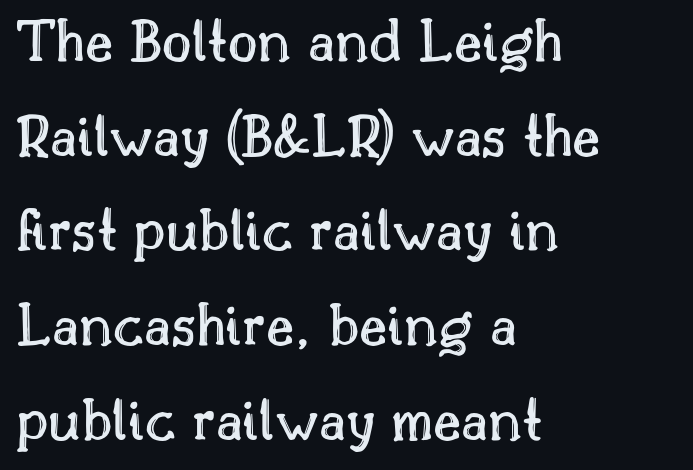
Note the varied advance widths — an 'i' is clearly narrower than an 'm'. The space directly below the letters is spotless. Baseline-to-baseline distance is the conventional proportion of letter height. The paragraph has a hard left edge and a soft right edge. In terms of posture, this sample is upright.
